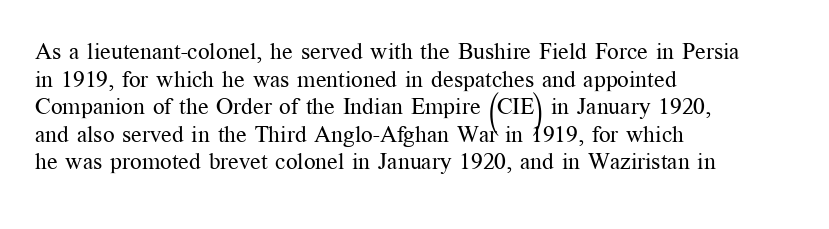
{"italic": "no", "bold": "no", "underline": "no", "align": "left", "line_spacing_ratio": 1.2, "letter_spacing": "normal", "letter_spacing_em": 0.0, "glyph_px": 23}
